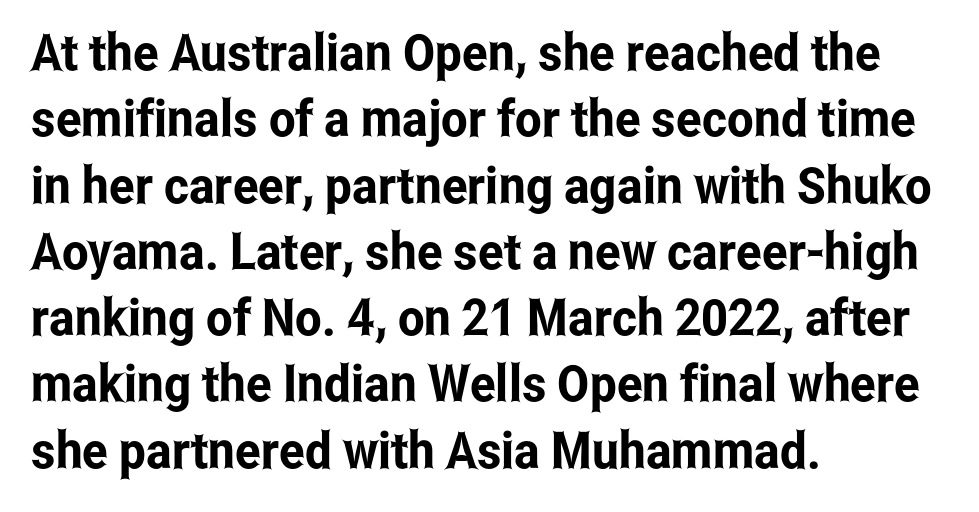
{"serif": "no", "italic": "no", "width": "condensed", "stroke_contrast": "low", "x_height": "medium", "monospaced": "no", "underline": "no", "align": "left", "line_spacing": "normal", "line_spacing_ratio": 1.3, "letter_spacing": "normal", "letter_spacing_em": 0.0, "glyph_px": 51}
